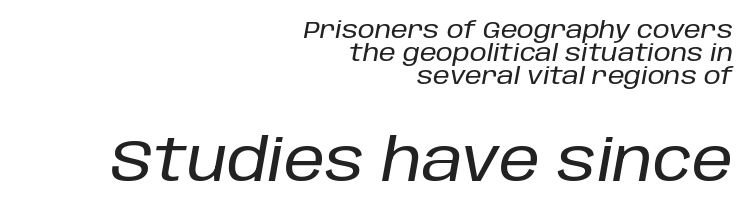
Q: Is the text italic (slanted)? A: Yes, it leans right by about 10 degrees.
Q: Is the text underlined? A: No.
Q: How is the paragraph aligned? A: Right-aligned.
Q: Is the spacing between letters normal or unusually wide? A: Normal.
Q: Is the spacing between lines tight, normal or loose? A: Tight.
Q: Which block of text is set in a larger size, the first (top) or the second (bottom)? A: The second (bottom) one.
Q: Width (condensed, normal, or wide)? A: Normal.
Q: Stroke contrast? A: Low.
Q: x-height? A: Large.
Q: Monospaced? A: No.
